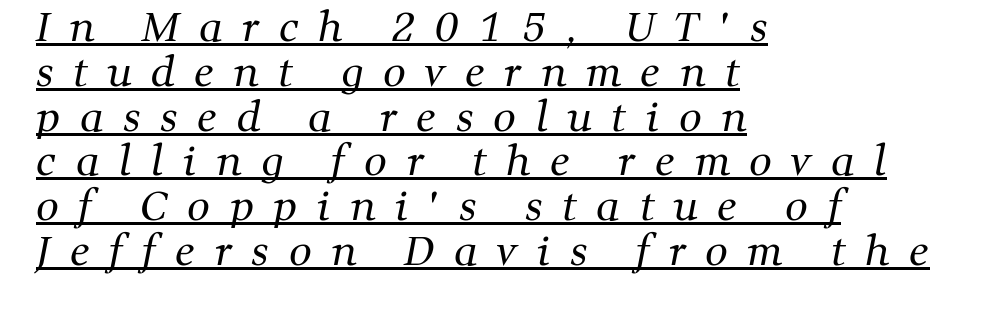
{"serif": "yes", "bold": "no", "weight": "regular", "width": "normal", "stroke_contrast": "medium", "x_height": "medium", "monospaced": "no", "underline": "yes", "align": "left", "line_spacing": "tight", "line_spacing_ratio": 1.12, "letter_spacing": "wide", "letter_spacing_em": 0.49, "glyph_px": 40}
